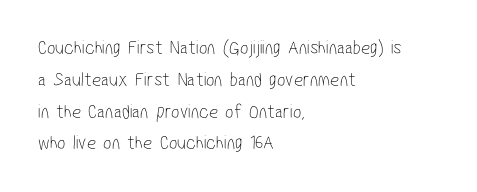
The image shows 20 px text type; set left-aligned, normal line spacing (1.59x), normal letter spacing, not underlined.
